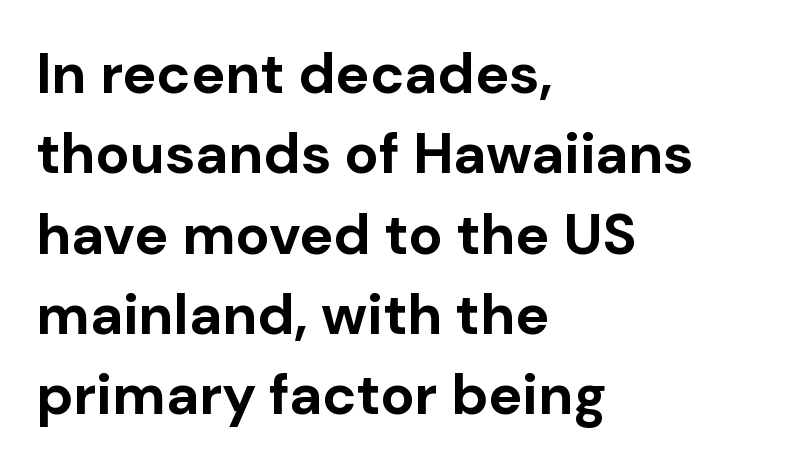
The space directly below the letters is spotless. Notice how thick the strokes are: this is what a full bold looks like. Serif or sans? Sans — the stroke terminals are bare. One-word summary of the alignment: left. A typesetter would call this proportional, since set widths differ per character. This sample uses plain, unmodified letter spacing.
